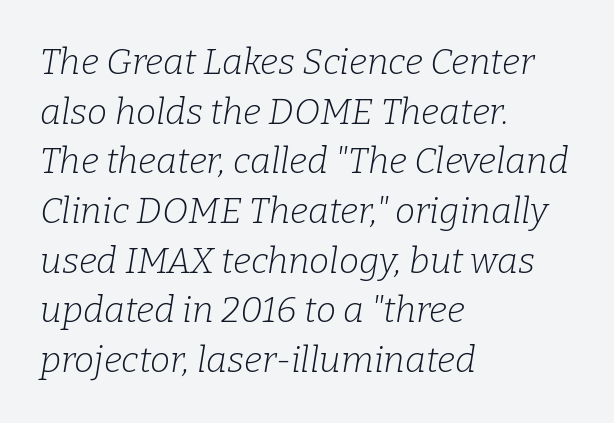
{"serif": "yes", "italic": "yes", "lean": "right", "slant_degrees": 9, "bold": "no", "weight": "light", "width": "normal", "stroke_contrast": "low", "x_height": "medium", "monospaced": "no", "underline": "no", "align": "left", "line_spacing": "normal", "line_spacing_ratio": 1.38, "letter_spacing": "normal", "letter_spacing_em": 0.0, "glyph_px": 36}
